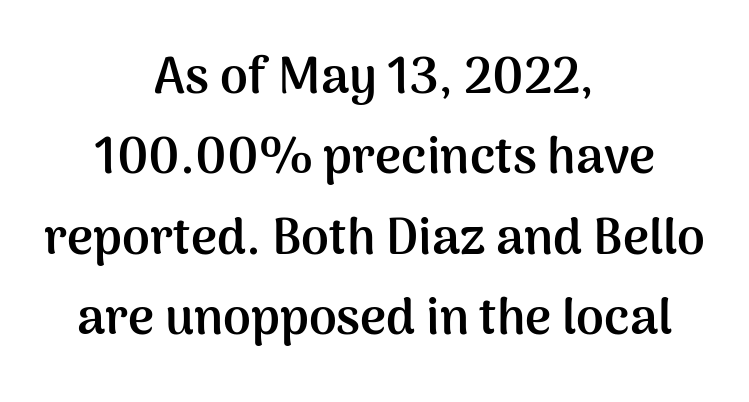
{"serif": "no", "italic": "no", "bold": "yes", "weight": "semibold", "width": "normal", "stroke_contrast": "medium", "x_height": "medium", "monospaced": "no", "underline": "no", "align": "center", "line_spacing": "normal", "line_spacing_ratio": 1.61, "letter_spacing": "normal", "letter_spacing_em": 0.0, "glyph_px": 50}
